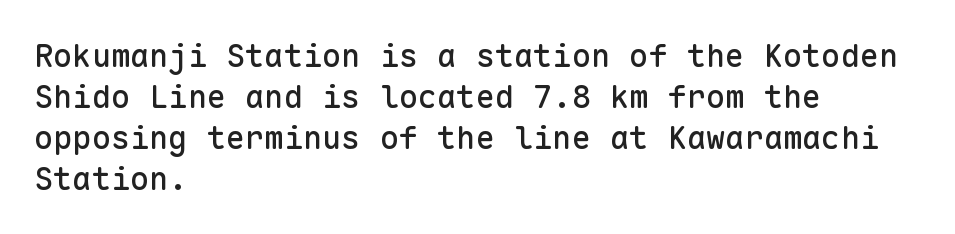
{"serif": "no", "italic": "no", "width": "normal", "stroke_contrast": "low", "x_height": "medium", "monospaced": "yes", "underline": "no", "align": "left", "line_spacing": "normal", "line_spacing_ratio": 1.28, "letter_spacing": "normal", "letter_spacing_em": 0.0, "glyph_px": 32}
